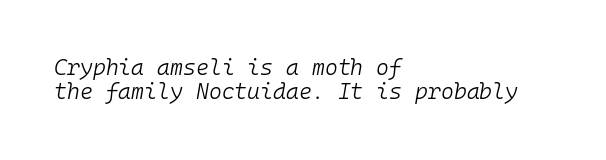
{"italic": "yes", "lean": "right", "slant_degrees": 10, "bold": "no", "underline": "no", "align": "left", "line_spacing": "tight", "line_spacing_ratio": 1.1, "letter_spacing": "normal", "letter_spacing_em": 0.0, "glyph_px": 22}
